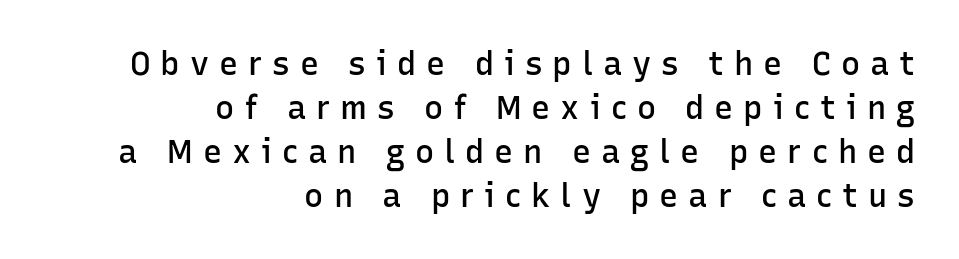
Q: Is the text bold? A: Semi-bold.
Q: Is the text italic (slanted)? A: No, it is upright.
Q: Is the typeface a serif or a sans-serif typeface? A: Sans-serif.
Q: Is the text underlined? A: No.
Q: How is the paragraph aligned? A: Right-aligned.
Q: Is the spacing between letters normal or unusually wide? A: Unusually wide.
Q: Is the spacing between lines tight, normal or loose? A: Normal.
Q: Width (condensed, normal, or wide)? A: Normal.
Q: Stroke contrast? A: Low.
Q: x-height? A: Medium.
Q: Monospaced? A: No.
